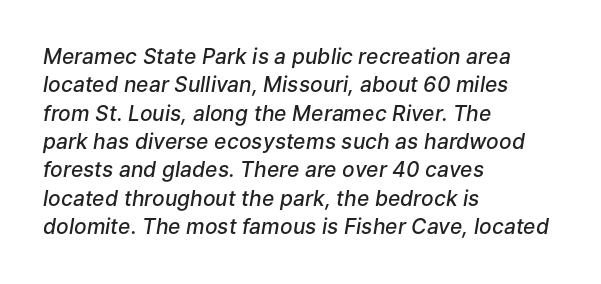
{"italic": "yes", "lean": "right", "slant_degrees": 9, "bold": "semi", "underline": "no", "align": "left", "line_spacing": "normal", "line_spacing_ratio": 1.35, "letter_spacing": "normal", "letter_spacing_em": 0.0, "glyph_px": 21}
